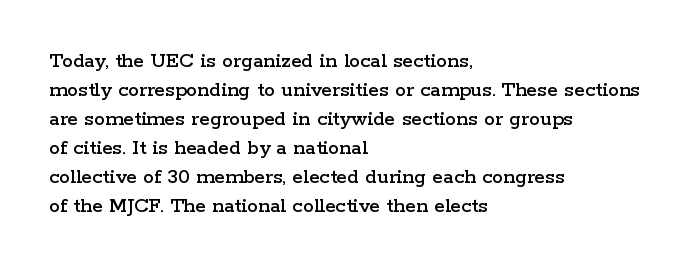
The image shows 22 px text type, upright; set left-aligned, normal line spacing (1.32x), normal letter spacing, not underlined.
